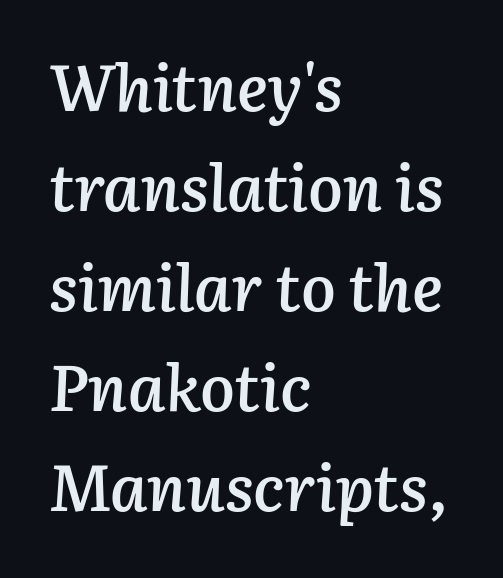
{"italic": "yes", "lean": "right", "slant_degrees": 3, "bold": "semi", "weight": "semibold", "width": "normal", "stroke_contrast": "low", "x_height": "medium", "monospaced": "no", "underline": "no", "align": "left", "line_spacing": "normal", "line_spacing_ratio": 1.54, "letter_spacing": "normal", "letter_spacing_em": 0.0, "glyph_px": 65}
